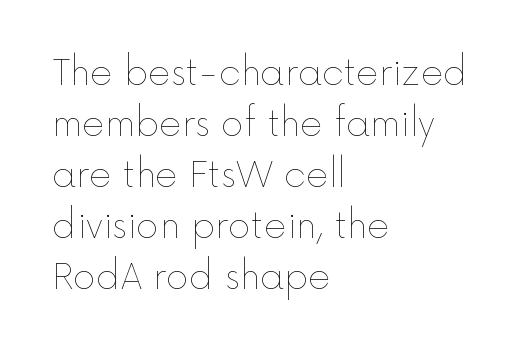
You could not count columns in this text — the font is proportionally spaced. No chunkiness to these letters — they're not bold. This rendering uses left alignment, leaving the right contour irregular. Any mark beneath the type? The region is blank. Between one letter and the next there's only the usual sliver of space. The letters stand straight up with perfectly vertical stems.
